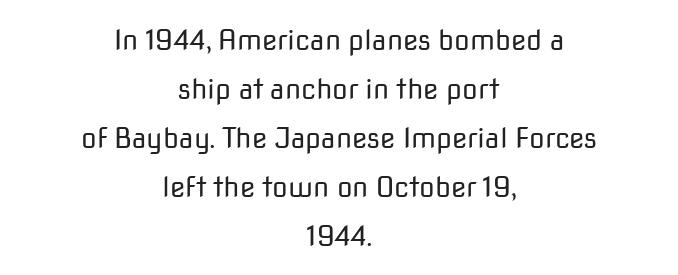
The image shows 28 px regular-weight sans-serif type, upright; set centered, line spacing 1.75x, normal letter spacing, not underlined; low stroke contrast and a medium x-height.
